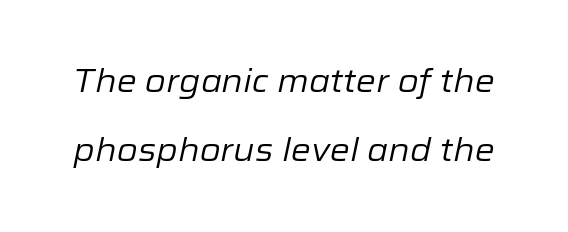
Q: Is the text bold? A: No.
Q: Is the text italic (slanted)? A: Yes, it leans right by about 12 degrees.
Q: Is the text underlined? A: No.
Q: Is the spacing between letters normal or unusually wide? A: Normal.
Q: Is the spacing between lines tight, normal or loose? A: Loose.
Q: Width (condensed, normal, or wide)? A: Normal.
Q: Stroke contrast? A: Low.
Q: x-height? A: Medium.
Q: Monospaced? A: No.
